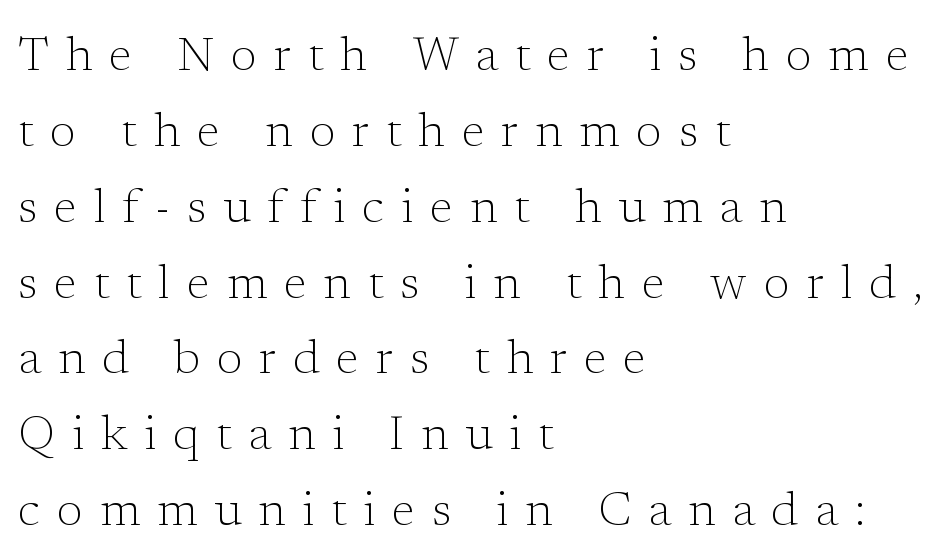
The image shows 48 px light serif type, upright; set left-aligned, normal line spacing (1.58x), unusually wide letter spacing (+0.35 em), not underlined; low stroke contrast and a medium x-height.
